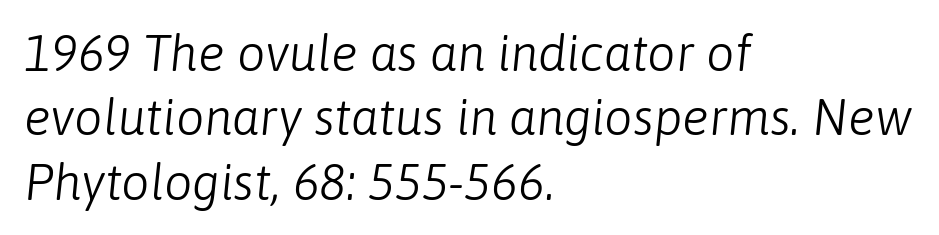
Proportional: the letters do not fall into vertical columns. The leading is moderate, giving the passage an even texture. Caption: standard tracking, unaltered. Line starts are locked; line ends wander. Notice how the stems are inclined rather than vertical — that's the hallmark of italics.
